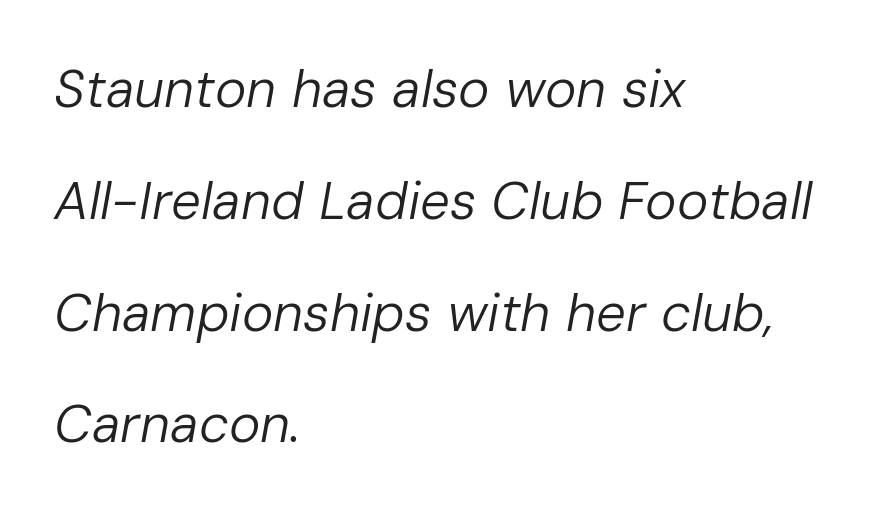
{"italic": "yes", "lean": "right", "slant_degrees": 10, "bold": "no", "weight": "regular", "width": "normal", "stroke_contrast": "low", "x_height": "medium", "monospaced": "no", "underline": "no", "align": "left", "line_spacing": "loose", "line_spacing_ratio": 2.11, "letter_spacing": "normal", "letter_spacing_em": 0.0, "glyph_px": 53}
